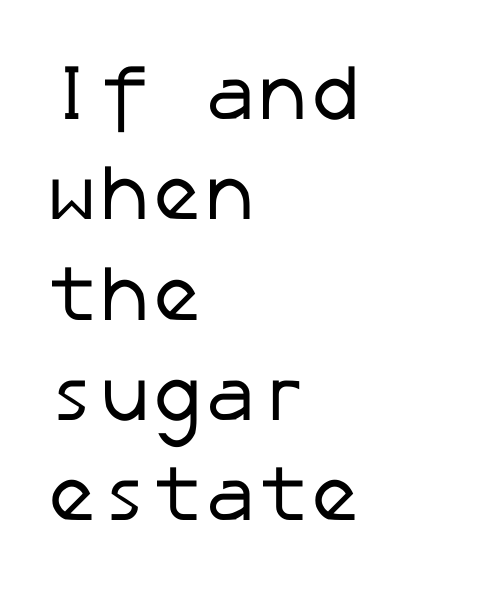
The image shows 79 px regular-weight sans-serif type; set left-aligned, normal line spacing (1.27x), normal letter spacing, not underlined; low stroke contrast and a medium x-height.
